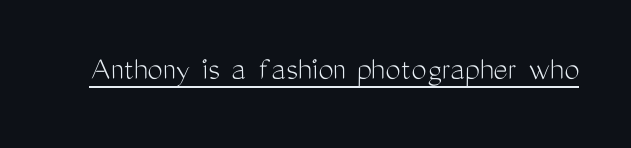
The image shows 34 px light, condensed sans-serif type, upright; set normal letter spacing, underlined; medium stroke contrast and a medium x-height.
